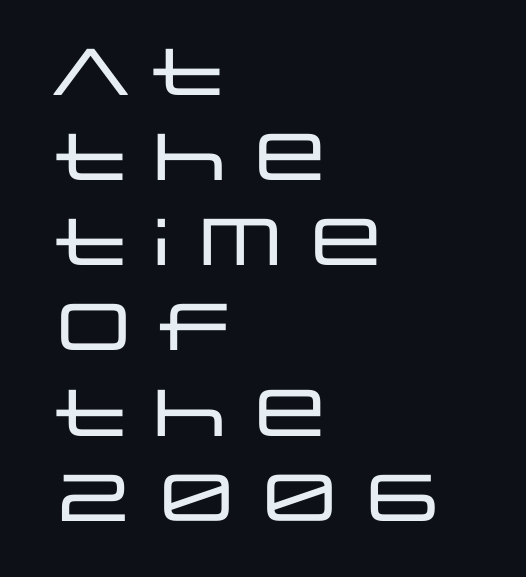
Q: Is the text italic (slanted)? A: No, it is upright.
Q: Is the typeface a serif or a sans-serif typeface? A: Sans-serif.
Q: Is the text underlined? A: No.
Q: How is the paragraph aligned? A: Left-aligned.
Q: Is the spacing between letters normal or unusually wide? A: Normal.
Q: Is the spacing between lines tight, normal or loose? A: Normal.
Q: Width (condensed, normal, or wide)? A: Wide.
Q: Stroke contrast? A: Low.
Q: x-height? A: Large.
Q: Monospaced? A: No.
